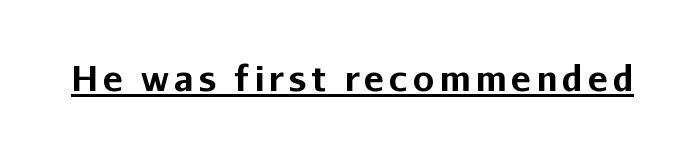
Character widths vary here, with narrow letters taking less room than wide ones. Unlike a traditional serif, this face leaves its strokes unadorned. The rendering uses a bold face; every stroke is thick and dark. A typesetter would mark this as roman, not italic.
